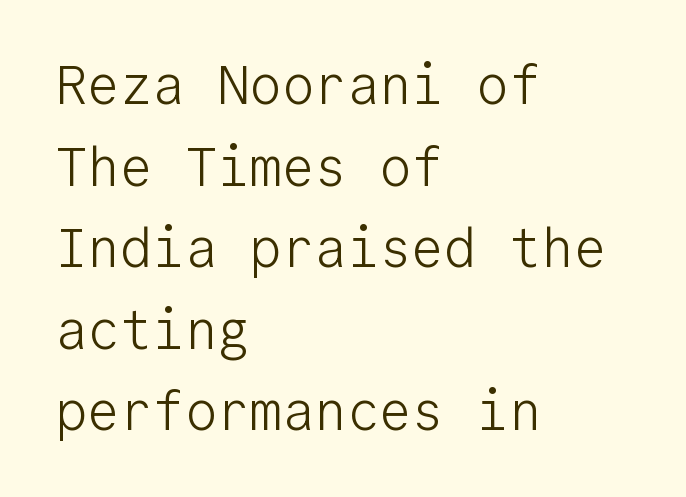
The passage shown is not underscored anywhere. Looks like terminal output: every glyph gets an equal slot. A typesetter would call this zero additional tracking. Letterform terminals end flat and unadorned throughout the passage.
